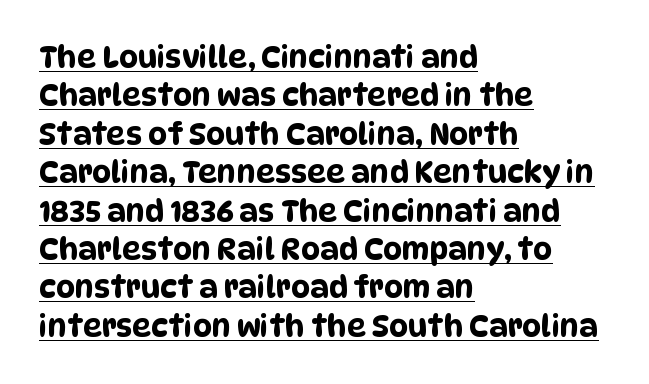
{"serif": "no", "width": "condensed", "stroke_contrast": "low", "x_height": "large", "monospaced": "no", "underline": "yes", "align": "left", "line_spacing": "normal", "line_spacing_ratio": 1.28, "letter_spacing": "normal", "letter_spacing_em": 0.0, "glyph_px": 30}
